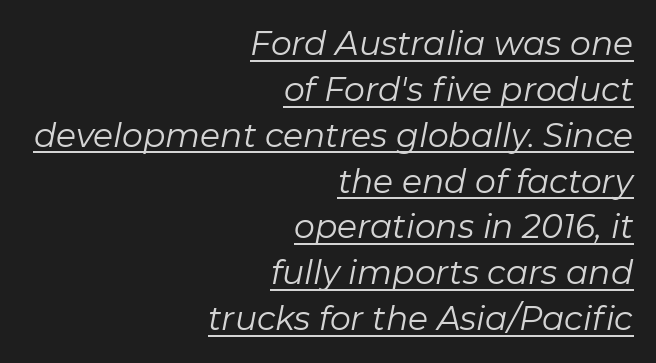
{"italic": "yes", "lean": "right", "slant_degrees": 11, "bold": "no", "weight": "regular", "width": "normal", "stroke_contrast": "low", "x_height": "medium", "monospaced": "no", "underline": "yes", "align": "right", "line_spacing": "normal", "line_spacing_ratio": 1.39, "letter_spacing": "normal", "letter_spacing_em": 0.0, "glyph_px": 33}
